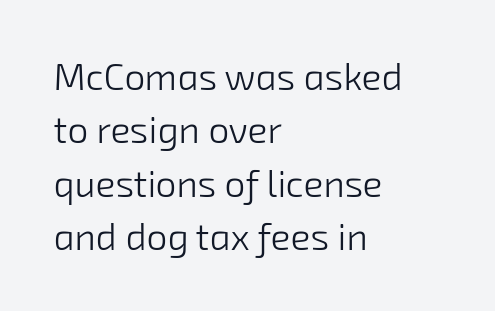
Q: Is the text bold? A: No.
Q: Is the typeface a serif or a sans-serif typeface? A: Sans-serif.
Q: Is the text underlined? A: No.
Q: How is the paragraph aligned? A: Left-aligned.
Q: Is the spacing between letters normal or unusually wide? A: Normal.
Q: Is the spacing between lines tight, normal or loose? A: Normal.
Q: Width (condensed, normal, or wide)? A: Normal.
Q: Stroke contrast? A: Low.
Q: x-height? A: Medium.
Q: Monospaced? A: No.
